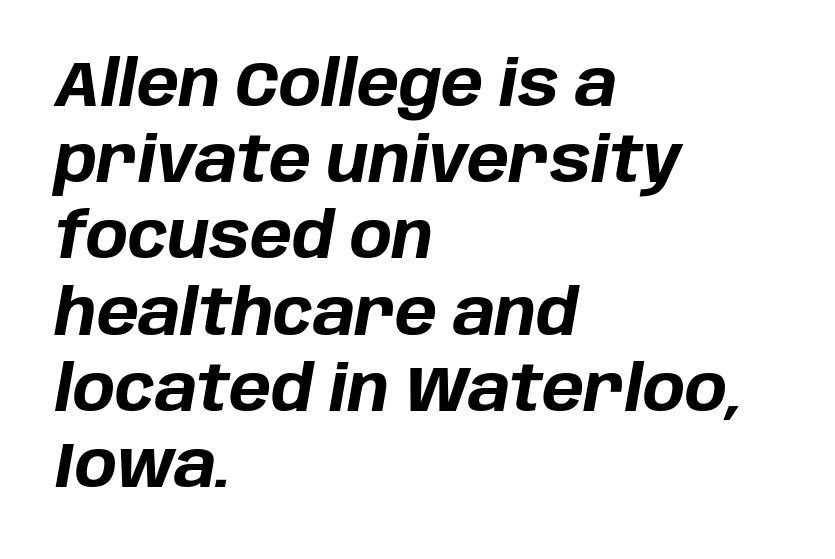
The image shows 63 px bold type, italic (leaning right); set left-aligned, line spacing 1.21x, normal letter spacing, not underlined; low stroke contrast and a large x-height.
